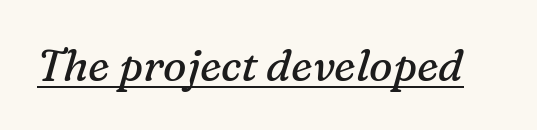
{"serif": "yes", "italic": "yes", "lean": "right", "slant_degrees": 16, "bold": "no", "weight": "regular", "width": "normal", "stroke_contrast": "medium", "x_height": "medium", "monospaced": "no", "underline": "yes", "letter_spacing": "normal", "letter_spacing_em": 0.0, "glyph_px": 44}
